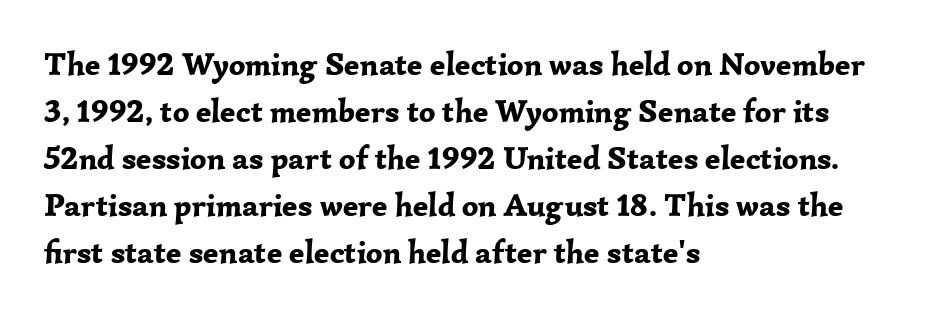
{"serif": "yes", "italic": "no", "bold": "yes", "weight": "bold", "width": "normal", "stroke_contrast": "low", "x_height": "medium", "monospaced": "no", "underline": "no", "align": "left", "line_spacing": "normal", "line_spacing_ratio": 1.47, "letter_spacing": "normal", "letter_spacing_em": 0.0, "glyph_px": 32}
